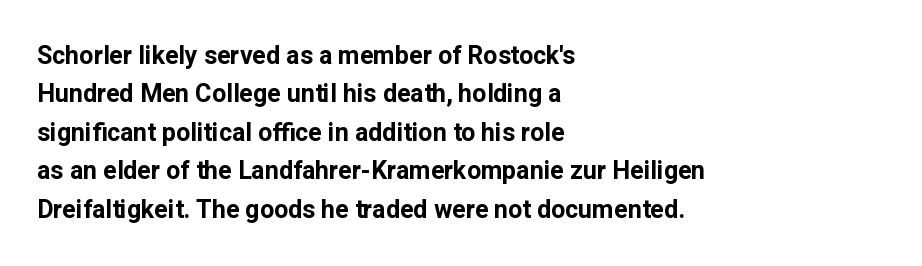
{"italic": "no", "bold": "yes", "underline": "no", "align": "left", "line_spacing": "normal", "line_spacing_ratio": 1.54, "letter_spacing": "normal", "letter_spacing_em": 0.0, "glyph_px": 25}
